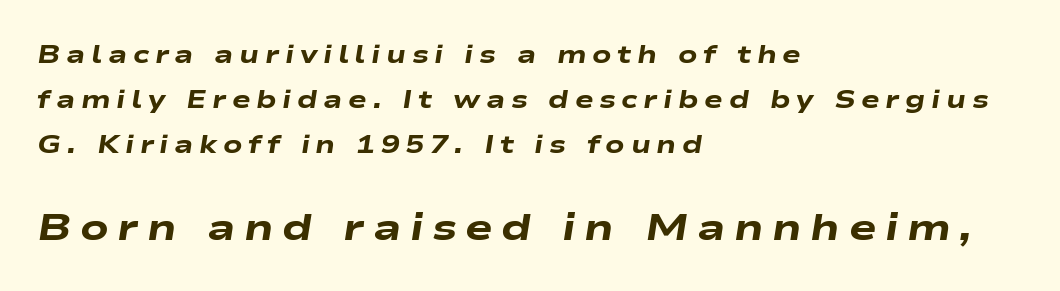
This sample is left-justified, so line endings fall wherever the words run out. Slanted lettering throughout. Just letters on the line, the space beneath them empty. Students, note that the glyphs here are deliberately spaced far apart. Size contrast runs from small at the top to large at the bottom. Character widths vary here, with narrow letters taking less room than wide ones.
